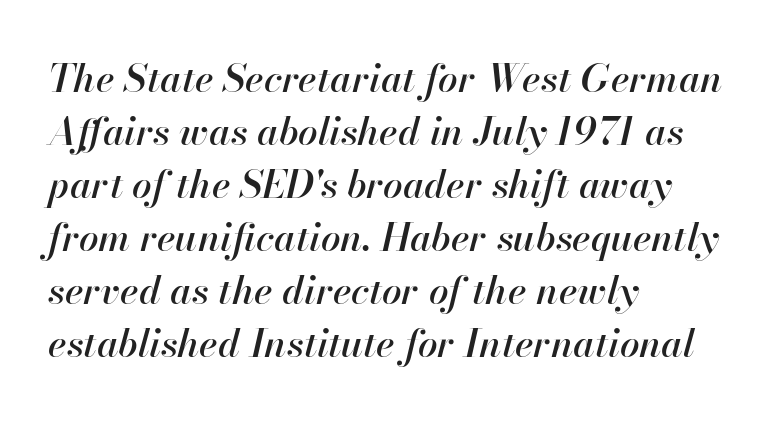
{"italic": "yes", "lean": "right", "slant_degrees": 13, "width": "normal", "stroke_contrast": "high", "x_height": "small", "monospaced": "no", "underline": "no", "align": "left", "line_spacing": "normal", "line_spacing_ratio": 1.36, "letter_spacing": "normal", "letter_spacing_em": 0.0, "glyph_px": 39}
